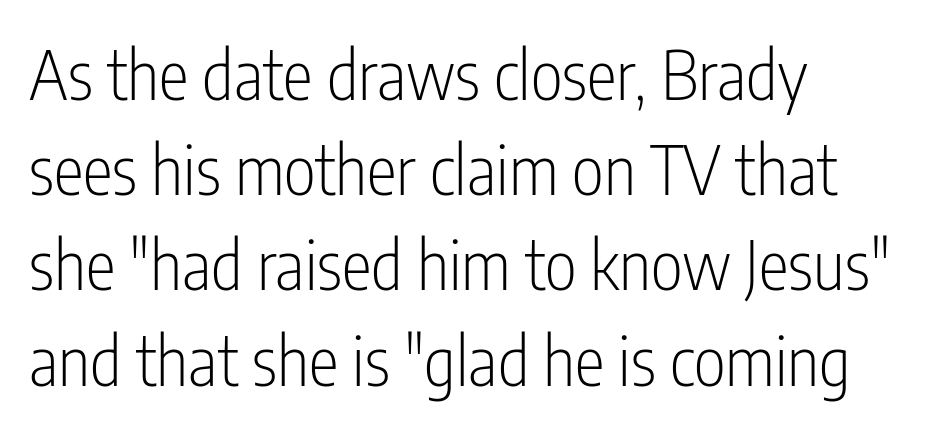
The image shows 68 px light, condensed sans-serif type, upright; set left-aligned, normal line spacing (1.4x), normal letter spacing, not underlined; low stroke contrast and a medium x-height.
